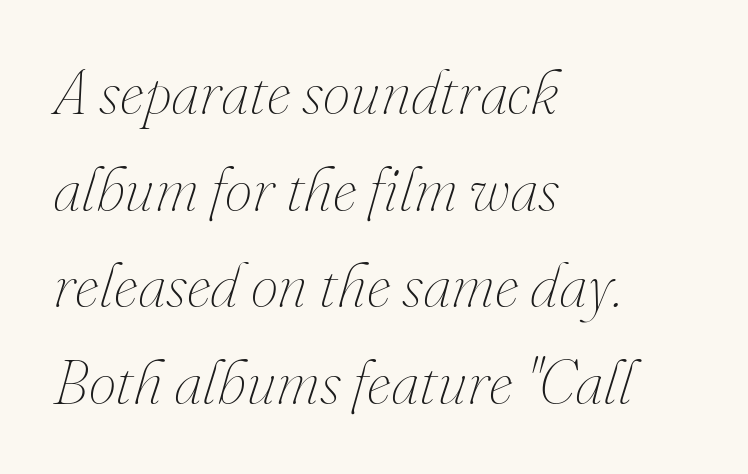
What stands out about the letter spacing? Nothing — it is the standard amount. Evenly set lines give the paragraph a standard silhouette. Letters rest on an invisible, unmarked baseline. This sample has the flowing, uneven cadence of proportional lettering. The weight would be labelled regular, book, light, or lighter still. The rendering anchors every line to the left-hand side.
